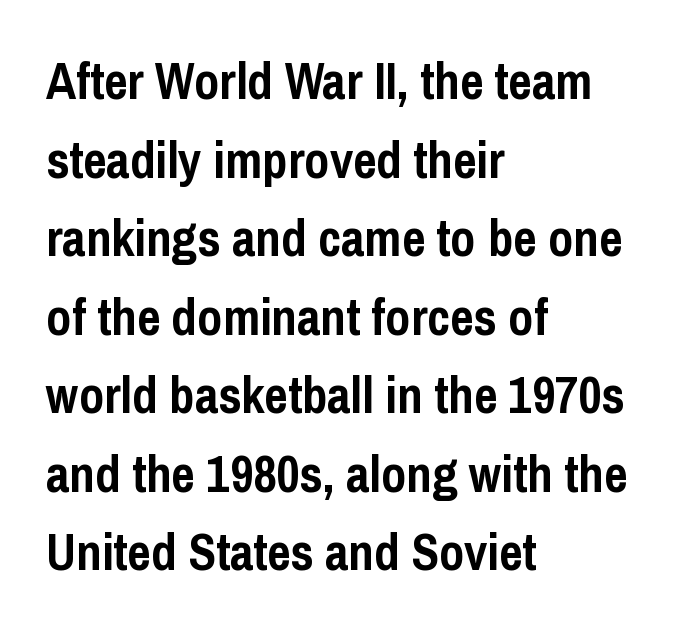
{"serif": "no", "italic": "no", "bold": "yes", "weight": "semibold", "width": "condensed", "stroke_contrast": "low", "x_height": "medium", "monospaced": "no", "underline": "no", "align": "left", "line_spacing": "normal", "line_spacing_ratio": 1.54, "letter_spacing": "normal", "letter_spacing_em": 0.0, "glyph_px": 51}
